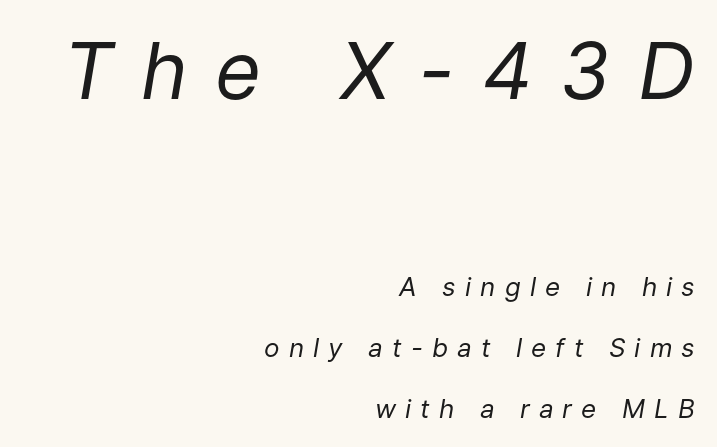
Q: Is the text bold? A: No.
Q: Is the text italic (slanted)? A: Yes, it leans right by about 9 degrees.
Q: Is the text underlined? A: No.
Q: How is the paragraph aligned? A: Right-aligned.
Q: Is the spacing between letters normal or unusually wide? A: Unusually wide.
Q: Is the spacing between lines tight, normal or loose? A: Loose.
Q: Which block of text is set in a larger size, the first (top) or the second (bottom)? A: The first (top) one.
Q: Width (condensed, normal, or wide)? A: Normal.
Q: Stroke contrast? A: Low.
Q: x-height? A: Medium.
Q: Monospaced? A: No.
